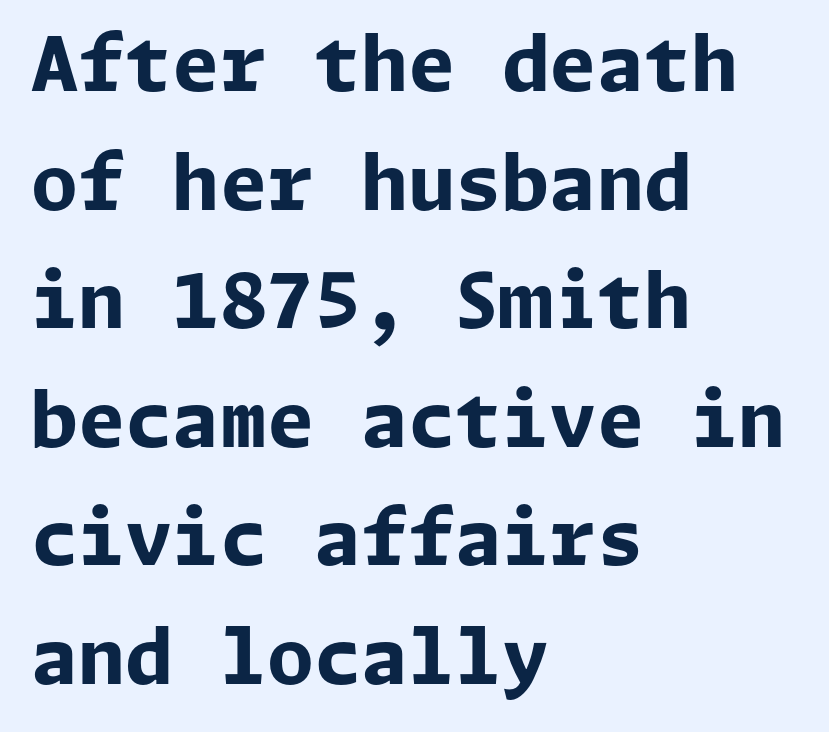
Q: Is the text bold? A: Yes.
Q: Is the text italic (slanted)? A: No, it is upright.
Q: Is the typeface a serif or a sans-serif typeface? A: Sans-serif.
Q: Is the text underlined? A: No.
Q: How is the paragraph aligned? A: Left-aligned.
Q: Is the spacing between letters normal or unusually wide? A: Normal.
Q: Is the spacing between lines tight, normal or loose? A: Normal.
Q: Width (condensed, normal, or wide)? A: Normal.
Q: Stroke contrast? A: Low.
Q: x-height? A: Medium.
